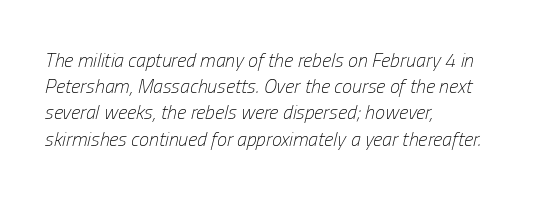
There is no visible air inserted between adjacent glyphs. If you drew a line through each stem, it would be angled. Vertically, the passage feels balanced, rows spaced as you'd expect. Think standard paragraph weight, or any step lighter than that. Only glyphs here, with clear space below each row.
